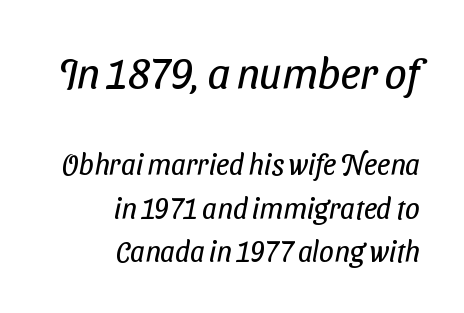
Q: Is the text bold? A: No.
Q: Is the typeface a serif or a sans-serif typeface? A: Sans-serif.
Q: Is the text underlined? A: No.
Q: How is the paragraph aligned? A: Right-aligned.
Q: Is the spacing between letters normal or unusually wide? A: Normal.
Q: Is the spacing between lines tight, normal or loose? A: Normal.
Q: Which block of text is set in a larger size, the first (top) or the second (bottom)? A: The first (top) one.
Q: Width (condensed, normal, or wide)? A: Condensed.
Q: Stroke contrast? A: Low.
Q: x-height? A: Medium.
Q: Monospaced? A: No.
